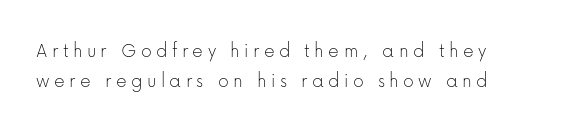
Stems here are at most as thick as an everyday book face. A typesetter would mark this as roman, not italic. Quick note: underline off. The vertical gap from one line to the next is medium.
